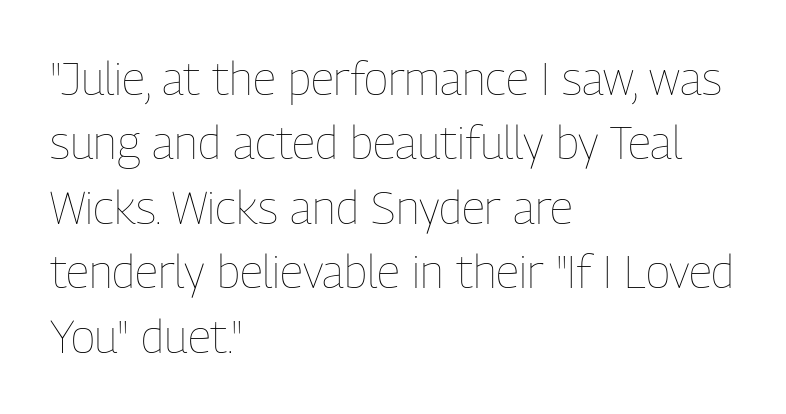
Letter spacing: default. Regular leading. The zone under the glyphs is completely vacant. Character widths vary here, with narrow letters taking less room than wide ones. Caption: multi-line text, flush left, ragged right. The font's upright variant was chosen for this text.
